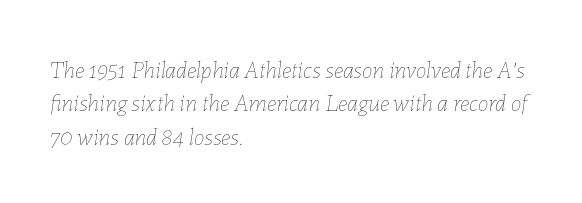
Q: Is the text bold? A: No.
Q: Is the text italic (slanted)? A: Yes, it leans right by about 7 degrees.
Q: Is the text underlined? A: No.
Q: How is the paragraph aligned? A: Left-aligned.
Q: Is the spacing between letters normal or unusually wide? A: Normal.
Q: Is the spacing between lines tight, normal or loose? A: Normal.
